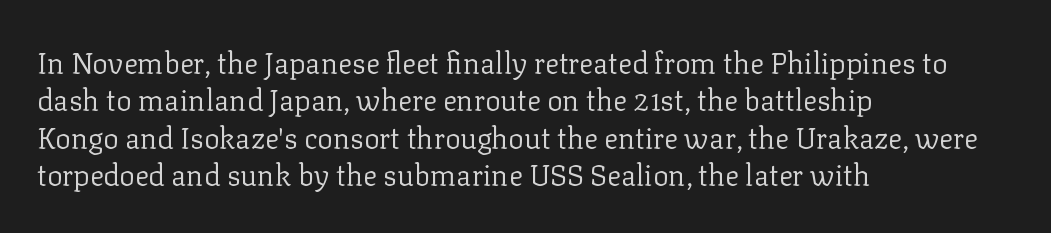
Nothing unusual about the tracking: characters are spaced as the font intends. In terms of leading, this rendering sits right in the middle. The strokes carry an ordinary text weight at most. The lettering stays uniformly vertical, giving the passage a roman look.
